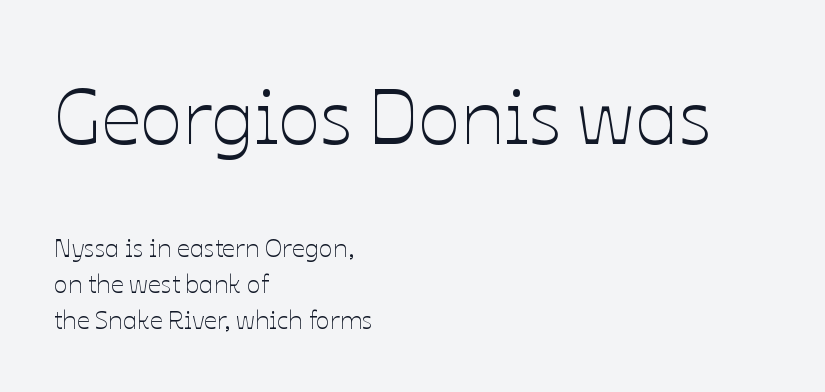
Q: Is the text bold? A: No.
Q: Is the text italic (slanted)? A: No, it is upright.
Q: Is the text underlined? A: No.
Q: How is the paragraph aligned? A: Left-aligned.
Q: Is the spacing between letters normal or unusually wide? A: Normal.
Q: Is the spacing between lines tight, normal or loose? A: Normal.
Q: Which block of text is set in a larger size, the first (top) or the second (bottom)? A: The first (top) one.
Q: Width (condensed, normal, or wide)? A: Normal.
Q: Stroke contrast? A: Low.
Q: x-height? A: Medium.
Q: Monospaced? A: No.
